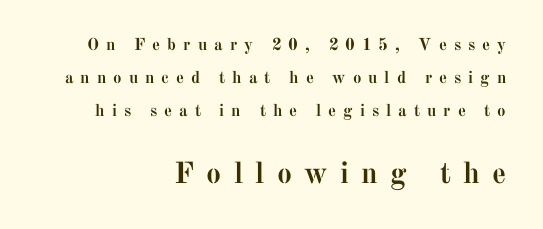
The image shows 30 px semibold serif type, upright; set right-aligned, loose line spacing (1.95x), unusually wide letter spacing (+0.41 em), not underlined; the second (bottom) block is 1.76x larger; medium stroke contrast and a medium x-height.
